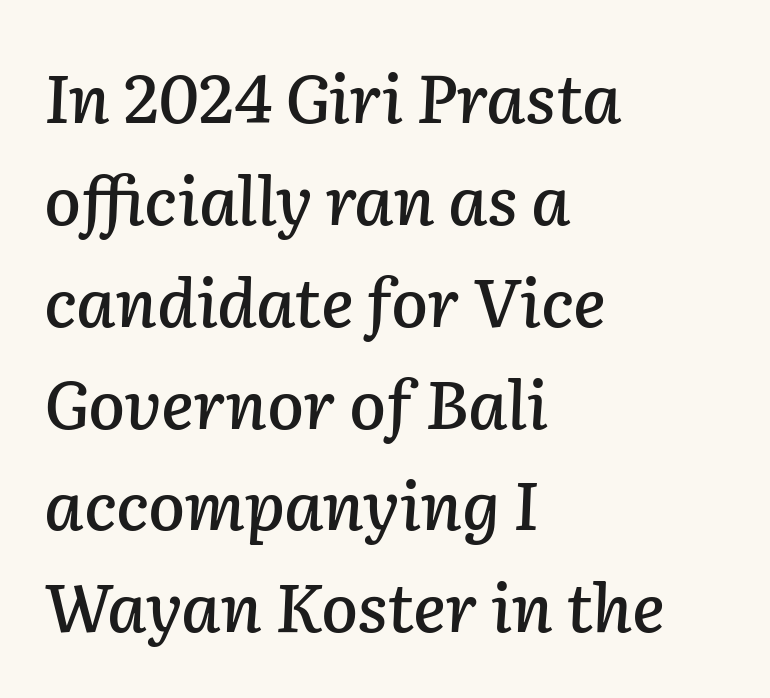
Q: Is the text italic (slanted)? A: Yes, it leans right by about 2 degrees.
Q: Is the text underlined? A: No.
Q: How is the paragraph aligned? A: Left-aligned.
Q: Is the spacing between letters normal or unusually wide? A: Normal.
Q: Is the spacing between lines tight, normal or loose? A: Normal.
Q: Width (condensed, normal, or wide)? A: Normal.
Q: Stroke contrast? A: Low.
Q: x-height? A: Medium.
Q: Monospaced? A: No.
